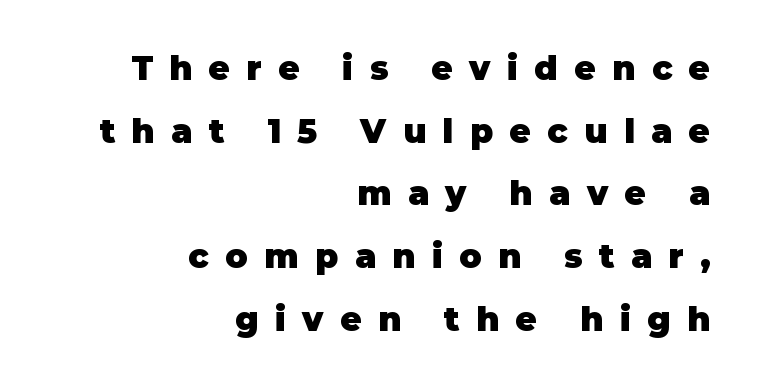
Q: Is the text bold? A: Yes.
Q: Is the text italic (slanted)? A: No, it is upright.
Q: Is the typeface a serif or a sans-serif typeface? A: Sans-serif.
Q: Is the text underlined? A: No.
Q: How is the paragraph aligned? A: Right-aligned.
Q: Is the spacing between letters normal or unusually wide? A: Unusually wide.
Q: Is the spacing between lines tight, normal or loose? A: Loose.
Q: Width (condensed, normal, or wide)? A: Normal.
Q: Stroke contrast? A: Low.
Q: x-height? A: Large.
Q: Monospaced? A: No.
